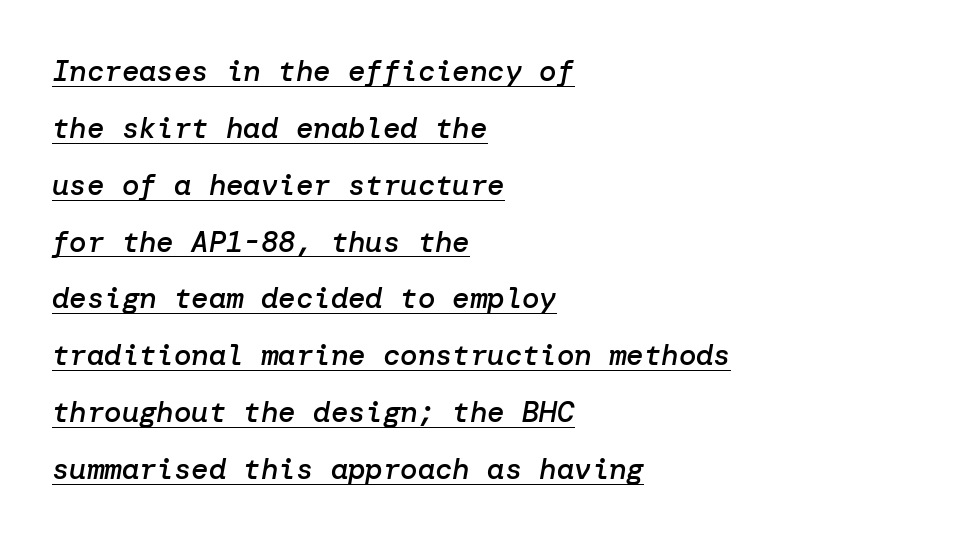
The image shows 29 px semibold type, italic (leaning right); set left-aligned, loose line spacing (1.96x), normal letter spacing, underlined; low stroke contrast and a medium x-height.
